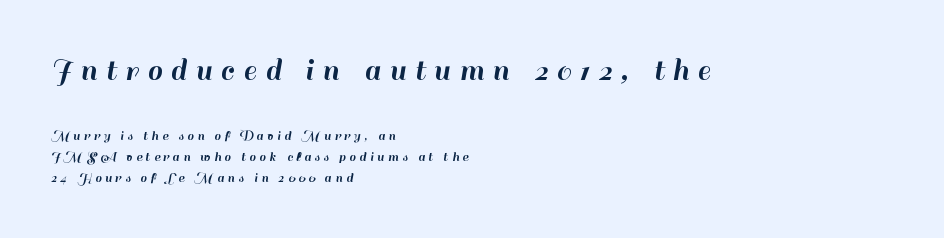
{"serif": "no", "width": "normal", "stroke_contrast": "high", "x_height": "small", "monospaced": "no", "underline": "no", "align": "left", "line_spacing": "normal", "line_spacing_ratio": 1.5, "letter_spacing": "wide", "letter_spacing_em": 0.27, "larger_block": "first", "size_ratio": 2.36, "glyph_px": 33}
